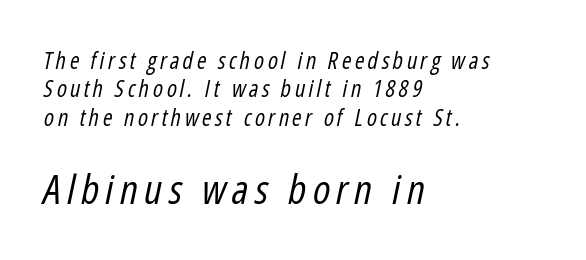
The image shows 40 px regular-weight, condensed type, italic (leaning right); set left-aligned, line spacing 1.23x, not underlined; the second (bottom) block is 1.74x larger; low stroke contrast and a medium x-height.
